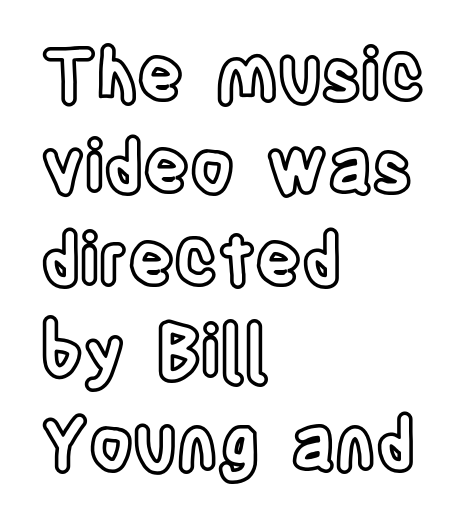
Each letter keeps its own natural width here, so spacing adapts to shape. Default kerning and tracking; the words read as compact shapes. Letters rest on an invisible, unmarked baseline. These lines are set flush left with a ragged right edge.
